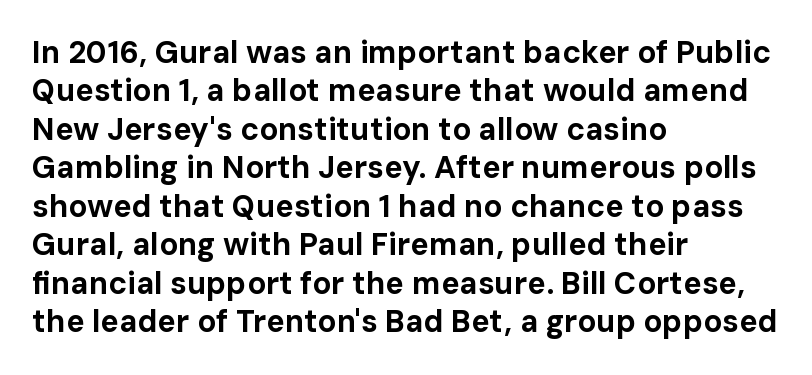
Inter-character spacing is left at the font's built-in metrics. This sample has the flowing, uneven cadence of proportional lettering. The specimen omits any rule beneath the text block's lines. This rendering employs a face without finishing strokes, i.e., a sans-serif.
